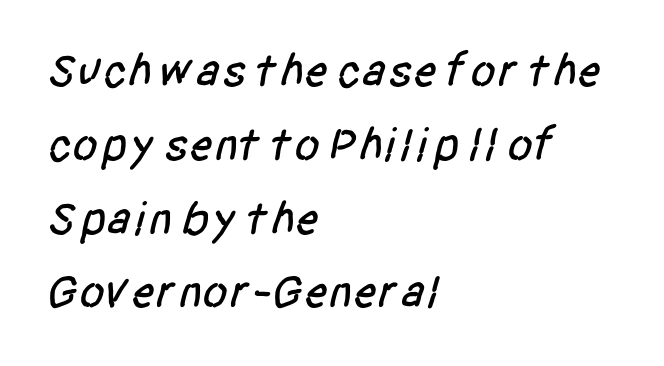
The image shows 47 px condensed sans-serif type; set left-aligned, normal line spacing (1.57x), normal letter spacing, not underlined; low stroke contrast and a large x-height.
